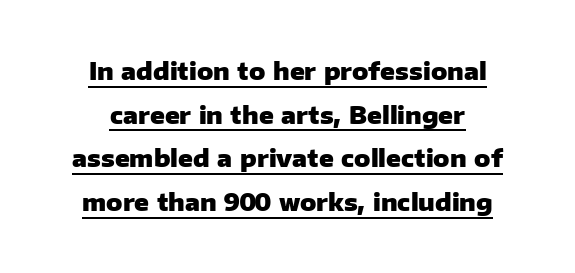
{"italic": "no", "bold": "yes", "underline": "yes", "line_spacing_ratio": 1.82, "letter_spacing": "normal", "letter_spacing_em": 0.0, "glyph_px": 24}
